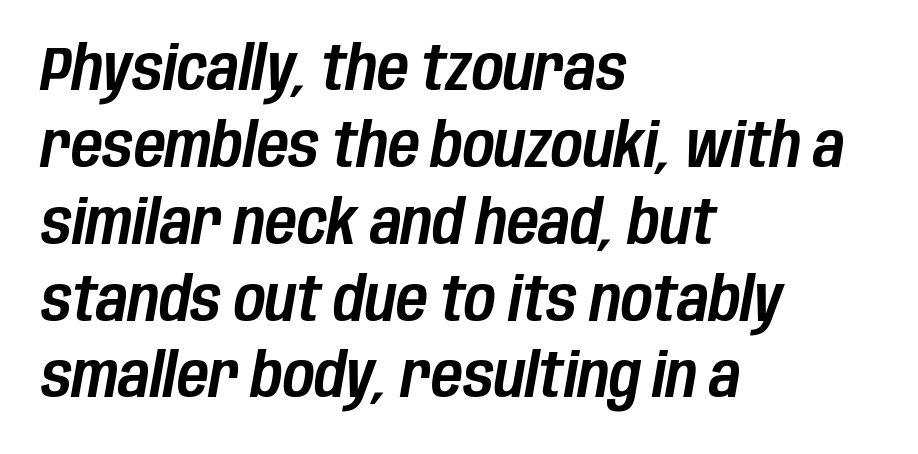
{"italic": "yes", "lean": "right", "slant_degrees": 10, "width": "condensed", "stroke_contrast": "low", "x_height": "large", "monospaced": "no", "underline": "no", "align": "left", "line_spacing": "normal", "line_spacing_ratio": 1.26, "letter_spacing": "normal", "letter_spacing_em": 0.0, "glyph_px": 61}
